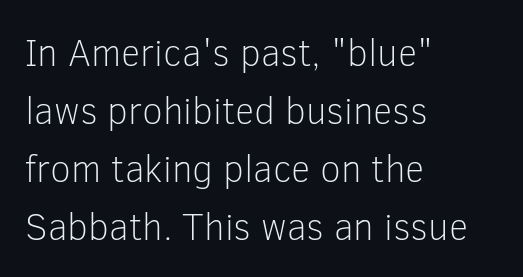
{"serif": "no", "italic": "no", "bold": "no", "weight": "light", "width": "normal", "stroke_contrast": "low", "x_height": "medium", "monospaced": "no", "underline": "no", "align": "left", "line_spacing": "normal", "line_spacing_ratio": 1.53, "letter_spacing": "normal", "letter_spacing_em": 0.0, "glyph_px": 38}
